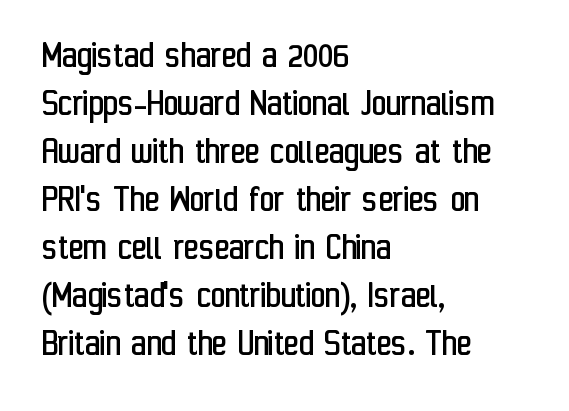
The image shows 40 px regular-weight, condensed sans-serif type, upright; set left-aligned, line spacing 1.2x, normal letter spacing, not underlined; low stroke contrast and a medium x-height.
